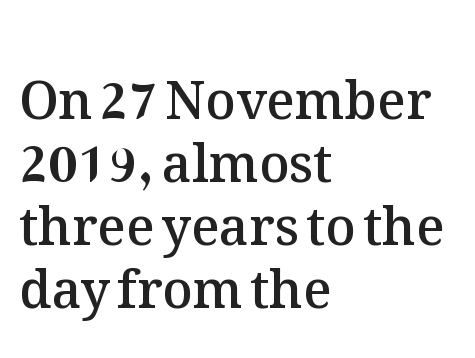
Nope, not italic — everything's standing straight. Characters follow at the spacing the type designer built in. These lines are rendered in a variable-pitch font. Each row of text sits above clean, open space. Casual observation: everything's shoved over to the left. What weight is shown? A semibold, between regular and bold.
